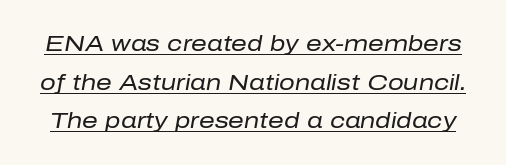
The sample's only ornament is a line tracing under the words. The type is set solid horizontally, with unmodified tracking. The face used here has a pronounced slope to its letters. Heft: none added — not bold.
